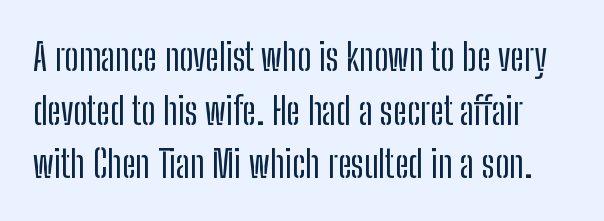
The image shows 38 px condensed sans-serif type, upright; set normal line spacing (1.41x), normal letter spacing, not underlined; low stroke contrast and a medium x-height.
